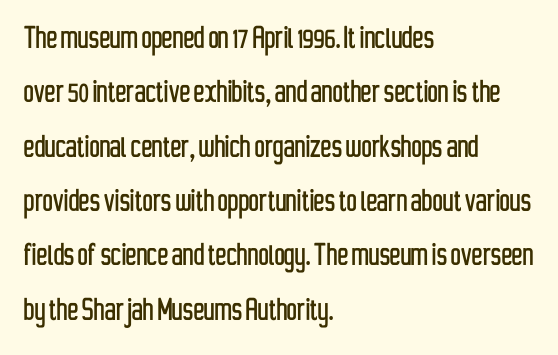
Q: Is the text italic (slanted)? A: No, it is upright.
Q: Is the typeface a serif or a sans-serif typeface? A: Sans-serif.
Q: Is the text underlined? A: No.
Q: How is the paragraph aligned? A: Left-aligned.
Q: Is the spacing between letters normal or unusually wide? A: Normal.
Q: Is the spacing between lines tight, normal or loose? A: Normal.
Q: Width (condensed, normal, or wide)? A: Condensed.
Q: Stroke contrast? A: Low.
Q: x-height? A: Medium.
Q: Monospaced? A: No.
